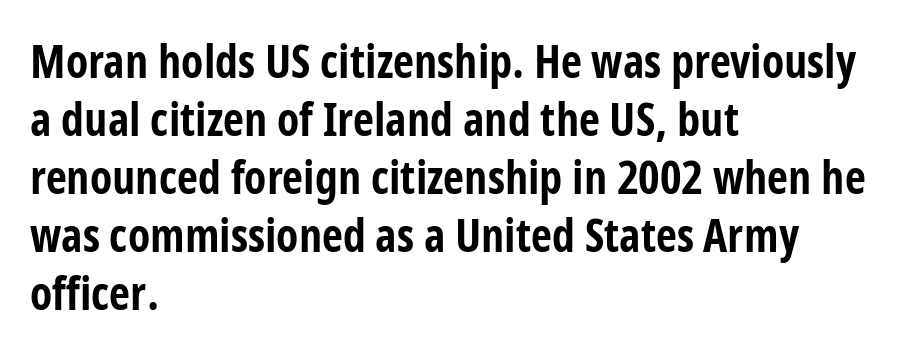
{"serif": "no", "italic": "no", "bold": "yes", "weight": "bold", "width": "condensed", "stroke_contrast": "low", "x_height": "medium", "monospaced": "no", "underline": "no", "align": "left", "line_spacing": "normal", "line_spacing_ratio": 1.26, "letter_spacing": "normal", "letter_spacing_em": 0.0, "glyph_px": 46}
